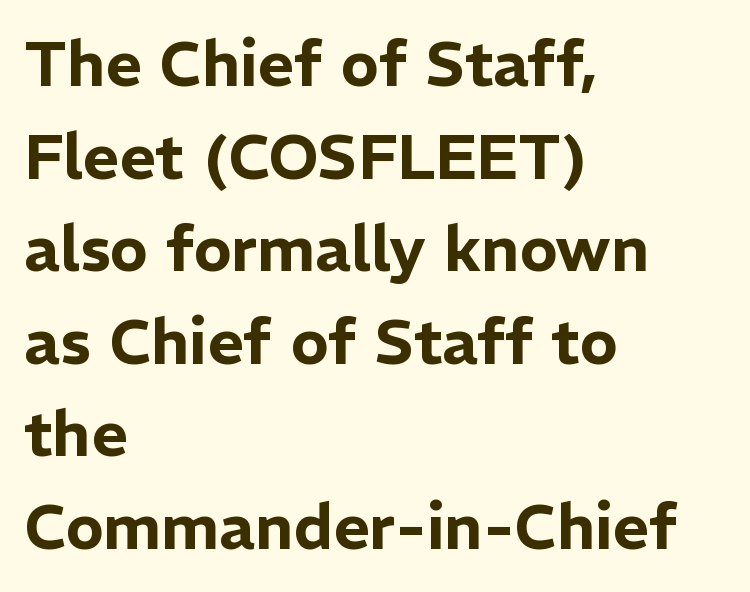
The letters sit at their default tracking, neither squeezed nor spread. The passage shown is not underscored anywhere. Each letter keeps its own natural width here, so spacing adapts to shape. These lines were composed using upright roman letters. No feet cap the strokes, marking this as sans-serif type. Horizontal alignment here is leftward, the default for most running prose.
